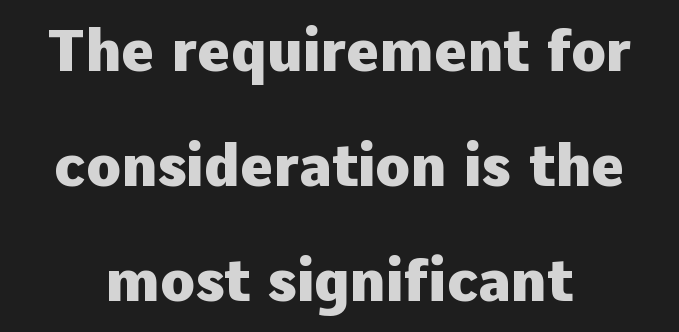
Summary of vertical rhythm: relaxed, with wide interline spacing. The rendering positions every line midway between the sides. Strong, thick strokes mark this as bold type. The typography opts for an upright posture over an oblique one.
